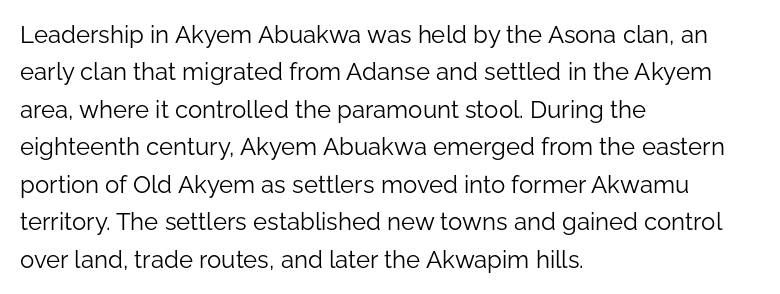
Evenly set lines give the paragraph a standard silhouette. Here the glyphs are tracked normally, forming tight word shapes. Rule under the text: the space is simply empty. Italic? Not at all — the glyphs are vertical. These glyphs show unthickened strokes, regular width or finer.
